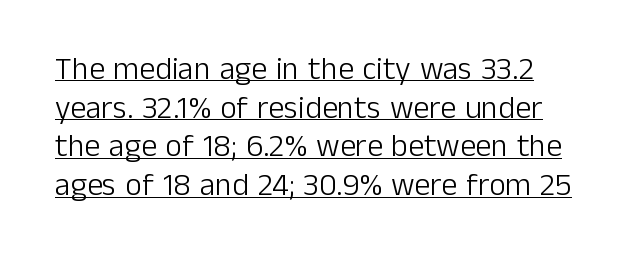
{"serif": "no", "italic": "no", "bold": "no", "weight": "light", "width": "normal", "stroke_contrast": "low", "x_height": "medium", "monospaced": "no", "underline": "yes", "line_spacing_ratio": 1.21, "letter_spacing": "normal", "letter_spacing_em": 0.0, "glyph_px": 32}
